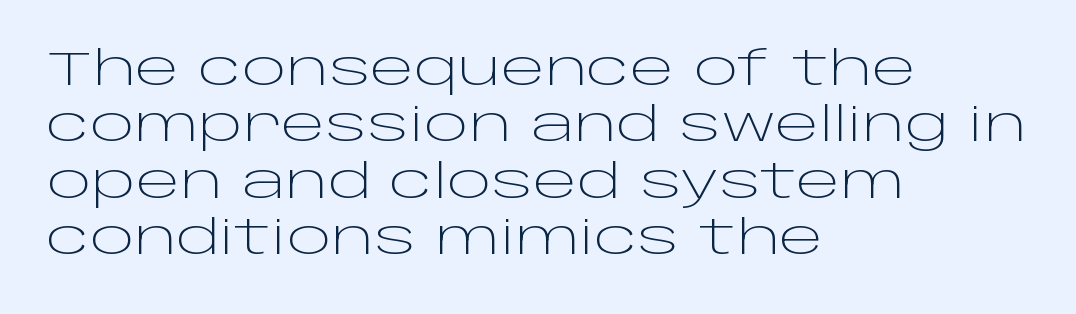
Q: Is the text bold? A: No.
Q: Is the text italic (slanted)? A: No, it is upright.
Q: Is the typeface a serif or a sans-serif typeface? A: Sans-serif.
Q: Is the text underlined? A: No.
Q: How is the paragraph aligned? A: Left-aligned.
Q: Is the spacing between letters normal or unusually wide? A: Normal.
Q: Width (condensed, normal, or wide)? A: Wide.
Q: Stroke contrast? A: Low.
Q: x-height? A: Large.
Q: Monospaced? A: No.
